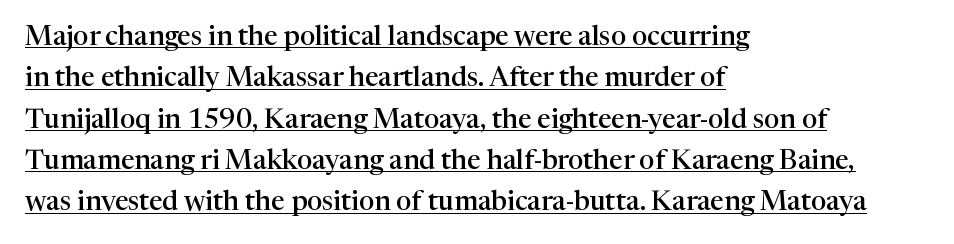
Q: Is the text bold? A: Semi-bold.
Q: Is the text italic (slanted)? A: No, it is upright.
Q: Is the text underlined? A: Yes.
Q: How is the paragraph aligned? A: Left-aligned.
Q: Is the spacing between letters normal or unusually wide? A: Normal.
Q: Is the spacing between lines tight, normal or loose? A: Normal.
